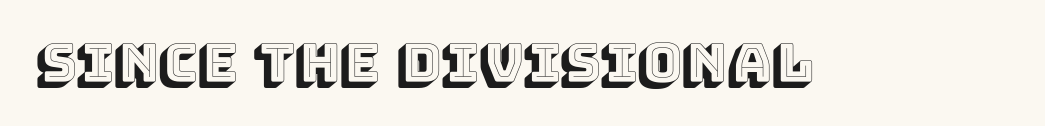
The image shows 53 px text type, upright; set normal letter spacing, not underlined; a large x-height.
